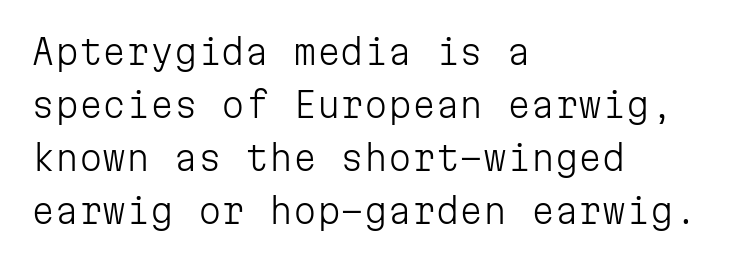
Q: Is the text bold? A: No.
Q: Is the text italic (slanted)? A: No, it is upright.
Q: Is the typeface a serif or a sans-serif typeface? A: Sans-serif.
Q: Is the text underlined? A: No.
Q: How is the paragraph aligned? A: Left-aligned.
Q: Is the spacing between letters normal or unusually wide? A: Normal.
Q: Is the spacing between lines tight, normal or loose? A: Normal.
Q: Width (condensed, normal, or wide)? A: Normal.
Q: Stroke contrast? A: Low.
Q: x-height? A: Medium.
Q: Monospaced? A: Yes.
